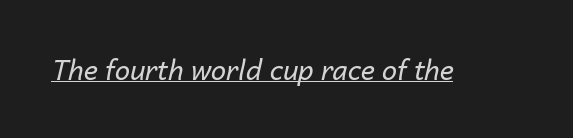
{"italic": "yes", "lean": "right", "slant_degrees": 14, "bold": "no", "underline": "yes", "letter_spacing": "normal", "letter_spacing_em": 0.0, "glyph_px": 27}
